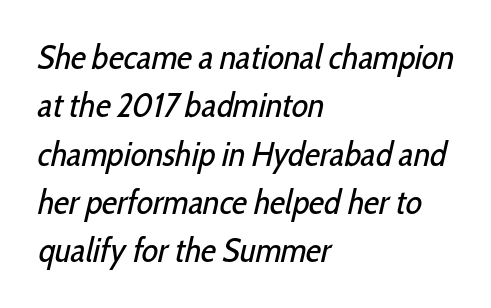
Letters have the restrained weight of plain body copy at most. Which margin do the lines hug? The left one — the right edge is uneven. Anything drawn beneath the words? Only blank space. Letter spacing: default. Compared with typical paragraphs, the rows here are spaced about the same.
